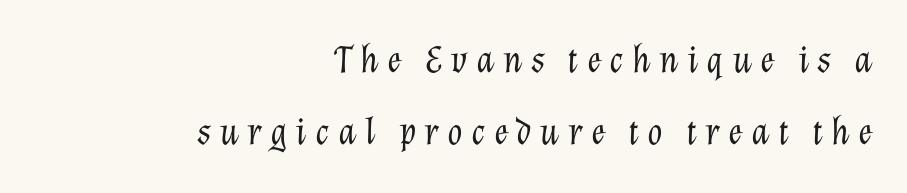
{"italic": "yes", "lean": "right", "slant_degrees": 12, "bold": "no", "weight": "light", "width": "normal", "stroke_contrast": "low", "x_height": "medium", "monospaced": "no", "underline": "no", "align": "right", "line_spacing_ratio": 1.85, "letter_spacing": "wide", "letter_spacing_em": 0.21, "glyph_px": 39}
